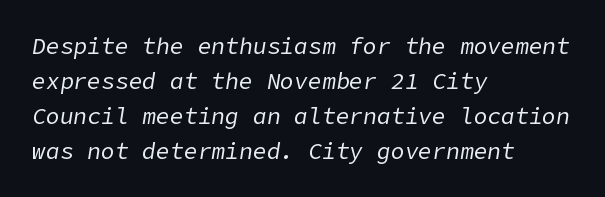
Q: Is the text bold? A: No.
Q: Is the text italic (slanted)? A: Yes, it leans right by about 9 degrees.
Q: Is the text underlined? A: No.
Q: How is the paragraph aligned? A: Left-aligned.
Q: Is the spacing between letters normal or unusually wide? A: Normal.
Q: Is the spacing between lines tight, normal or loose? A: Normal.
